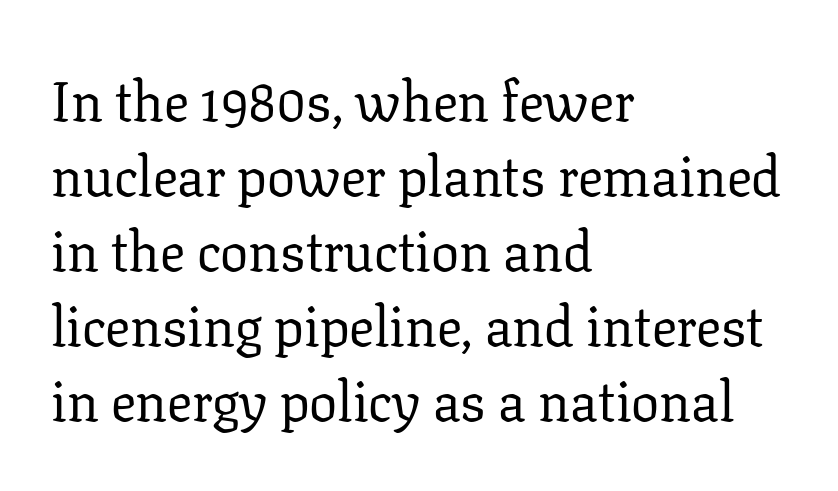
The paragraph has a hard left edge and a soft right edge. These lines are rendered in a variable-pitch font. This reads as an unemphasized weight, regular at the heaviest. A typesetter would call this leading conventional body-copy spacing. This is serif lettering, the kind often seen in printed books.
